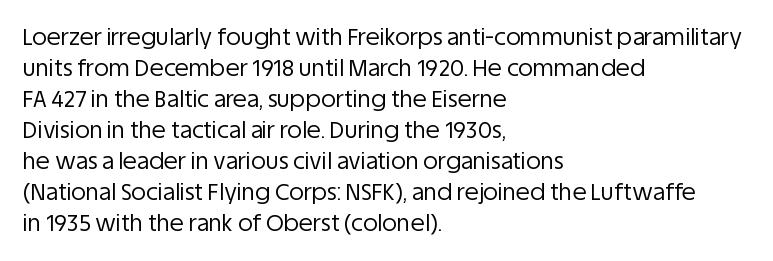
Posture: upright roman. The ragged edge is on the right, which tells us the setting is flush left. Reading down the column, the eye jumps a familiar distance to each next line. The specimen omits any rule beneath the text block's lines. The face looks like a standard text weight, possibly lighter.
